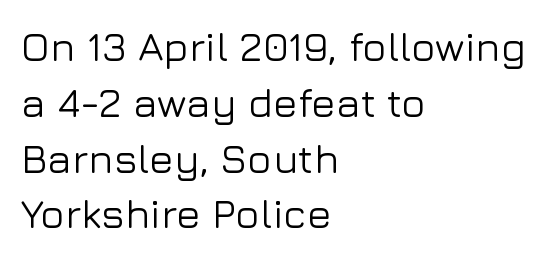
Q: Is the text italic (slanted)? A: No, it is upright.
Q: Is the typeface a serif or a sans-serif typeface? A: Sans-serif.
Q: Is the text underlined? A: No.
Q: How is the paragraph aligned? A: Left-aligned.
Q: Is the spacing between letters normal or unusually wide? A: Normal.
Q: Is the spacing between lines tight, normal or loose? A: Normal.
Q: Width (condensed, normal, or wide)? A: Normal.
Q: Stroke contrast? A: Low.
Q: x-height? A: Medium.
Q: Monospaced? A: No.
